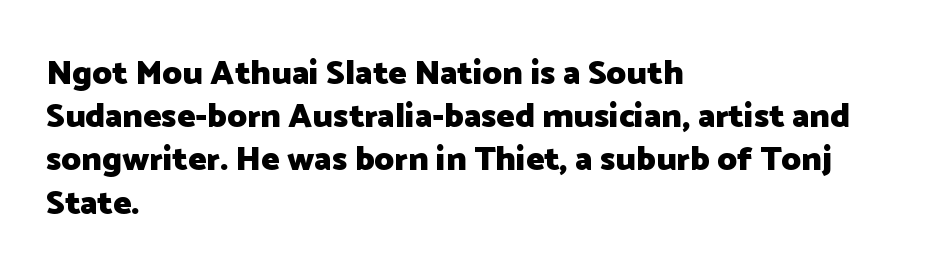
{"serif": "no", "italic": "no", "bold": "yes", "weight": "heavy", "width": "normal", "stroke_contrast": "low", "x_height": "medium", "monospaced": "no", "underline": "no", "align": "left", "line_spacing": "normal", "line_spacing_ratio": 1.27, "letter_spacing": "normal", "letter_spacing_em": 0.0, "glyph_px": 34}
